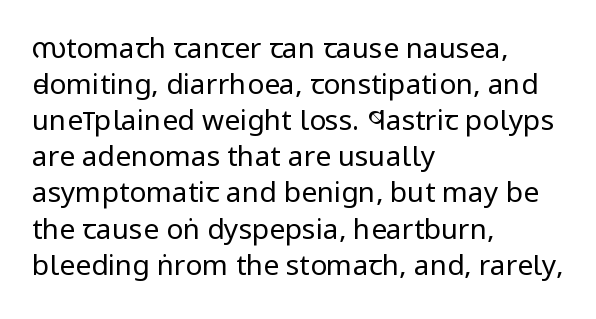
The image shows 28 px regular-weight, condensed sans-serif type, upright; set left-aligned, normal line spacing (1.29x), normal letter spacing, not underlined; low stroke contrast and a large x-height.
